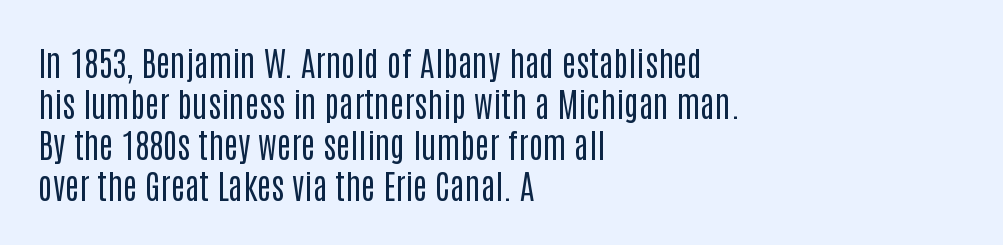
In terms of letterspacing, this is plain default setting. Clear beneath every line of the passage. This sample is left-justified, so line endings fall wherever the words run out. Varying glyph widths throughout — classic text-font behaviour. Bold? No — there's no thickening of the strokes.
